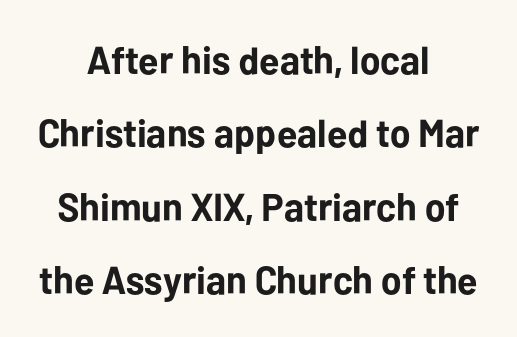
{"serif": "no", "italic": "no", "bold": "yes", "weight": "bold", "width": "normal", "stroke_contrast": "low", "x_height": "medium", "monospaced": "no", "underline": "no", "align": "center", "line_spacing_ratio": 1.88, "letter_spacing": "normal", "letter_spacing_em": 0.0, "glyph_px": 39}
